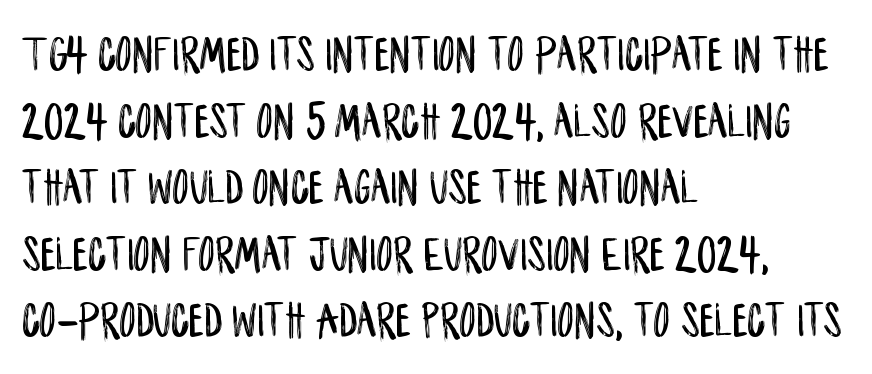
Decoration check: the copy has no underline. The lines sit at an ordinary, default distance from one another. Each letter's strokes conclude bluntly, with no projecting serifs. The passage shown has conventional tracking throughout. Nope, not italic — everything's standing straight.
